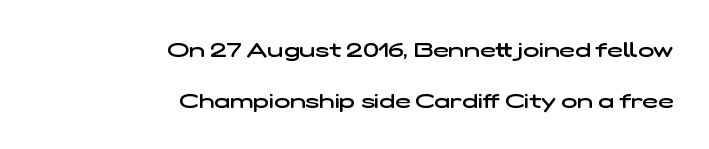
{"bold": "semi", "underline": "no", "align": "right", "line_spacing": "loose", "line_spacing_ratio": 2.41, "letter_spacing": "normal", "letter_spacing_em": 0.0, "glyph_px": 21}
